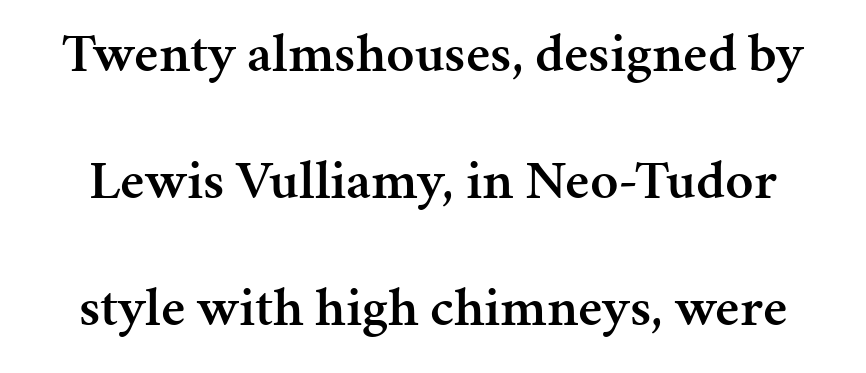
Q: Is the text bold? A: Semi-bold.
Q: Is the text italic (slanted)? A: No, it is upright.
Q: Is the typeface a serif or a sans-serif typeface? A: Serif.
Q: Is the text underlined? A: No.
Q: Is the spacing between letters normal or unusually wide? A: Normal.
Q: Is the spacing between lines tight, normal or loose? A: Loose.
Q: Width (condensed, normal, or wide)? A: Normal.
Q: Stroke contrast? A: Medium.
Q: x-height? A: Medium.
Q: Monospaced? A: No.
